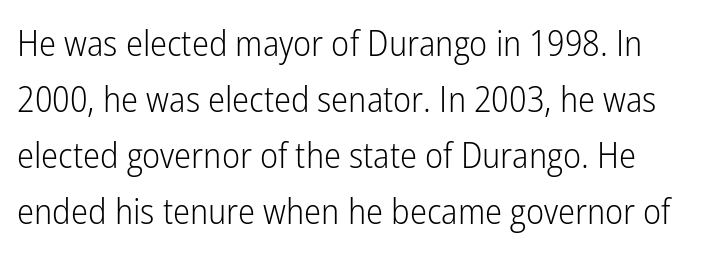
{"serif": "no", "italic": "no", "bold": "no", "weight": "light", "width": "condensed", "stroke_contrast": "low", "x_height": "medium", "monospaced": "no", "underline": "no", "line_spacing": "normal", "line_spacing_ratio": 1.56, "letter_spacing": "normal", "letter_spacing_em": 0.0, "glyph_px": 36}
